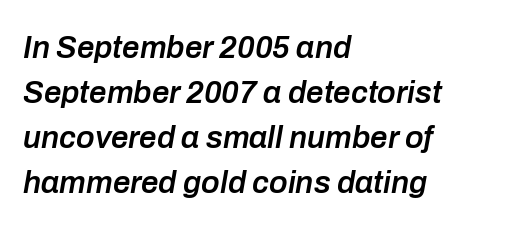
{"italic": "yes", "lean": "right", "slant_degrees": 10, "bold": "semi", "weight": "semibold", "width": "normal", "stroke_contrast": "low", "x_height": "medium", "monospaced": "no", "underline": "no", "align": "left", "line_spacing": "normal", "line_spacing_ratio": 1.45, "letter_spacing": "normal", "letter_spacing_em": 0.0, "glyph_px": 31}
